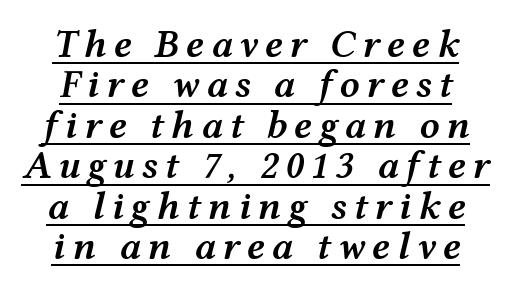
Q: Is the text bold? A: Semi-bold.
Q: Is the text italic (slanted)? A: Yes, it leans right by about 12 degrees.
Q: Is the text underlined? A: Yes.
Q: Is the spacing between lines tight, normal or loose? A: Tight.
Q: Width (condensed, normal, or wide)? A: Wide.
Q: Stroke contrast? A: Medium.
Q: x-height? A: Medium.
Q: Monospaced? A: No.
